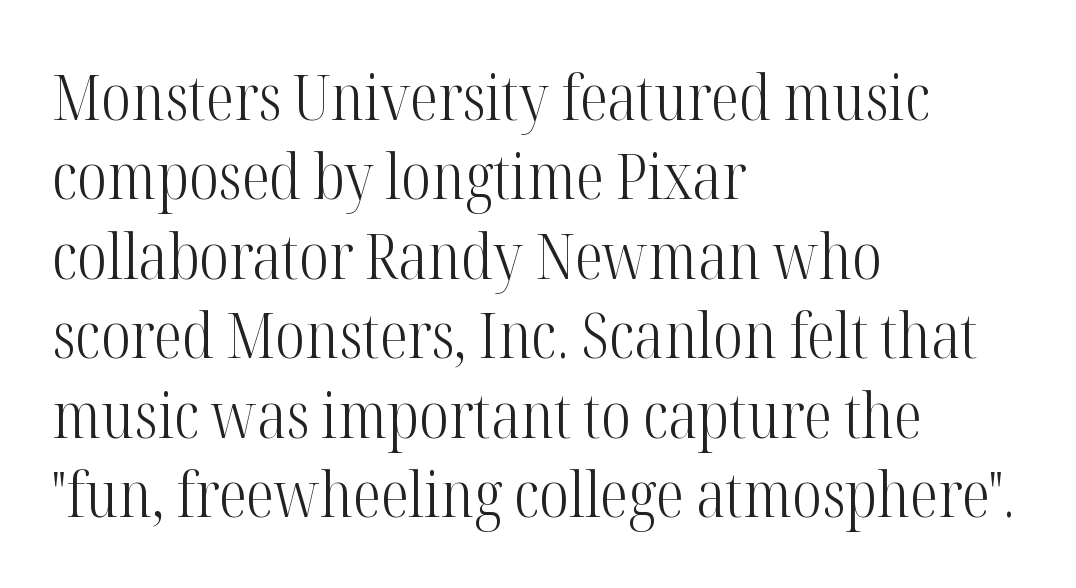
{"serif": "yes", "italic": "no", "bold": "no", "weight": "light", "width": "condensed", "stroke_contrast": "high", "x_height": "medium", "monospaced": "no", "underline": "no", "align": "left", "line_spacing": "normal", "line_spacing_ratio": 1.26, "letter_spacing": "normal", "letter_spacing_em": 0.0, "glyph_px": 63}
